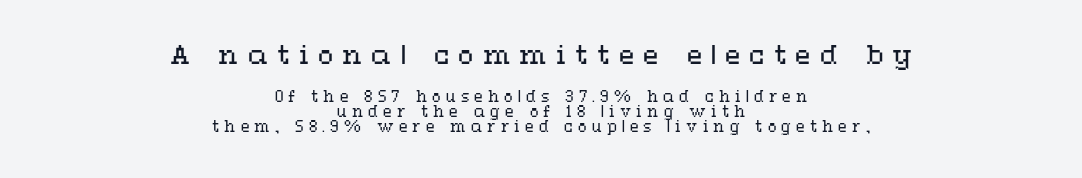
You can tell it's not italic because the verticals are truly vertical. Does the leading feel generous? Not at all — it's pinched. Stroke thickness stays within the range of a standard reading face or lighter. Each word looks stretched out because of the extra space between its letters.
